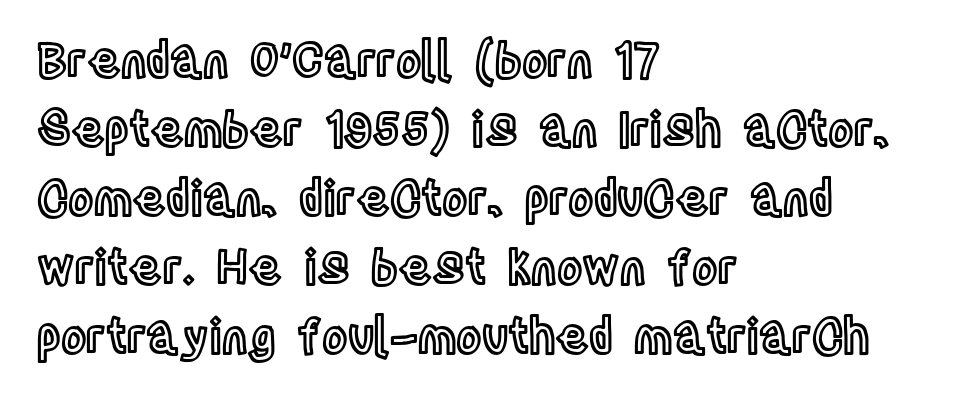
{"italic": "no", "width": "condensed", "x_height": "large", "monospaced": "no", "underline": "no", "align": "left", "line_spacing": "normal", "line_spacing_ratio": 1.44, "letter_spacing": "normal", "letter_spacing_em": 0.0, "glyph_px": 48}
